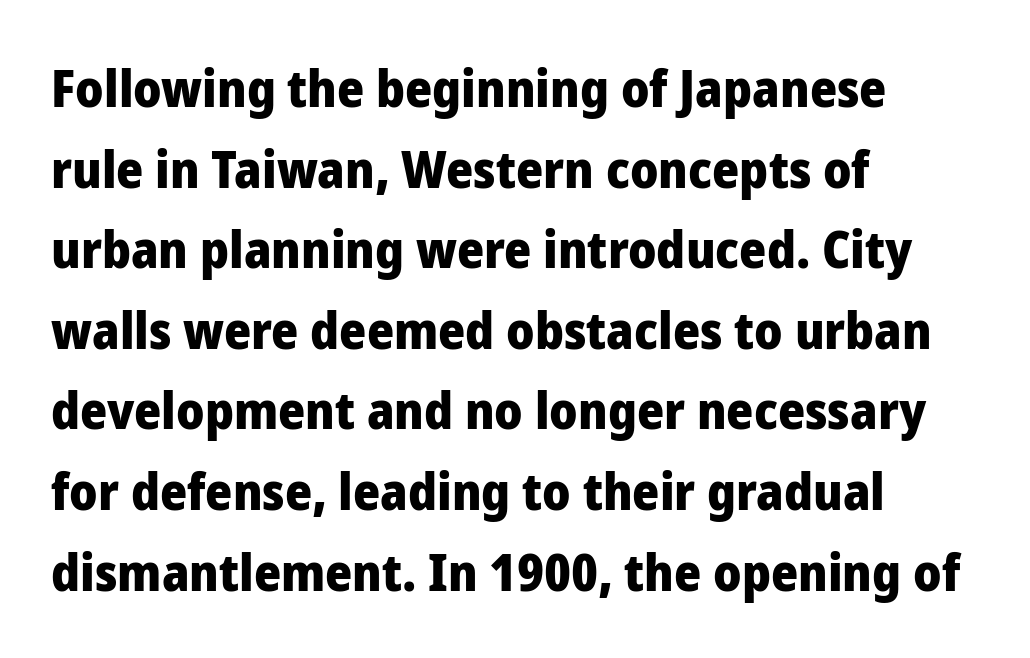
The image shows 52 px heavy sans-serif type, upright; set left-aligned, normal line spacing (1.55x), normal letter spacing, not underlined; low stroke contrast and a medium x-height.
